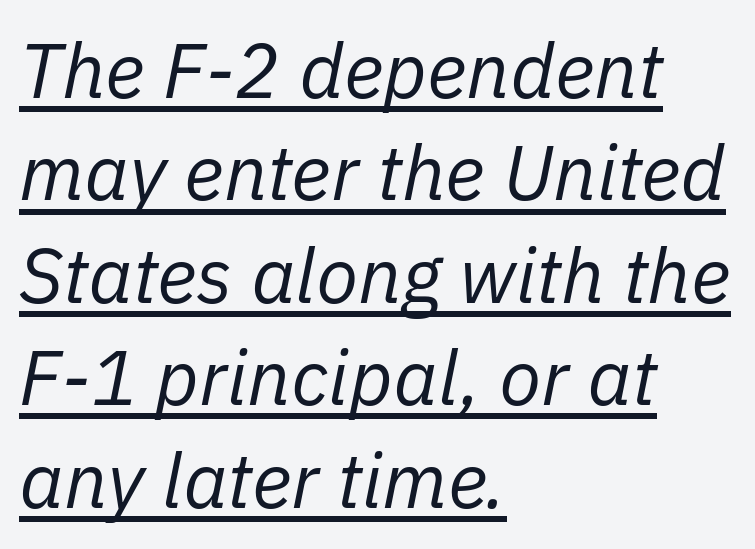
{"italic": "yes", "lean": "right", "slant_degrees": 11, "bold": "no", "weight": "regular", "width": "normal", "stroke_contrast": "low", "x_height": "medium", "monospaced": "no", "underline": "yes", "align": "left", "line_spacing": "normal", "line_spacing_ratio": 1.33, "letter_spacing": "normal", "letter_spacing_em": 0.0, "glyph_px": 77}
